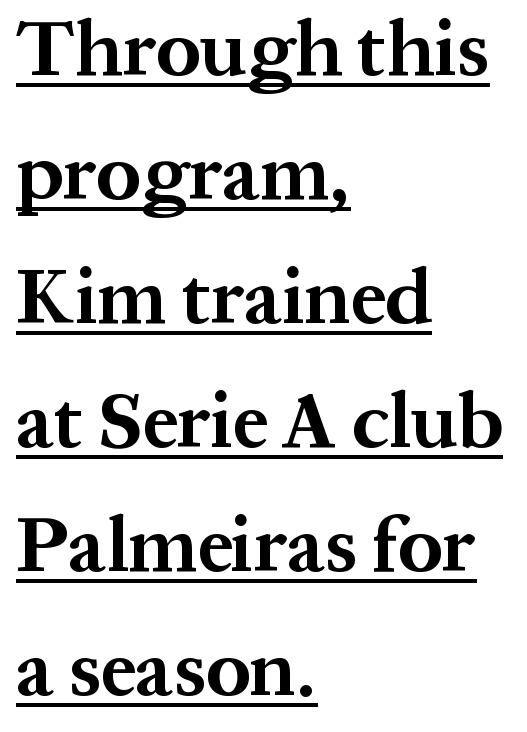
Every stem runs plumb, perpendicular to the baseline. Notice how descenders clear the ascenders below comfortably — that's standard leading. I'd call this a serif setting — the letters wear small feet. The glyphs are accompanied by a horizontal stroke just below them. There is no visible air inserted between adjacent glyphs. The face used here is proportionally spaced, like ordinary book or web type.
